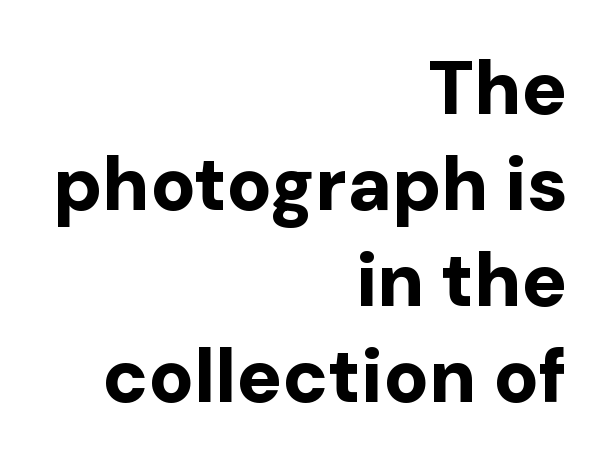
Q: Is the text bold? A: Yes.
Q: Is the text italic (slanted)? A: No, it is upright.
Q: Is the typeface a serif or a sans-serif typeface? A: Sans-serif.
Q: Is the text underlined? A: No.
Q: How is the paragraph aligned? A: Right-aligned.
Q: Is the spacing between letters normal or unusually wide? A: Normal.
Q: Is the spacing between lines tight, normal or loose? A: Normal.
Q: Width (condensed, normal, or wide)? A: Normal.
Q: Stroke contrast? A: Low.
Q: x-height? A: Medium.
Q: Monospaced? A: No.
